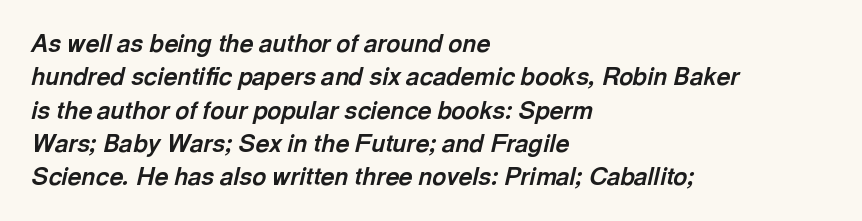
Glyph-to-glyph distance matches everyday printed text. Vertical spacing — default. The paragraph shown leans on its left margin. Typesetter's note: full bold, strokes at maximum text heaviness. Clear beneath every line of the passage.
